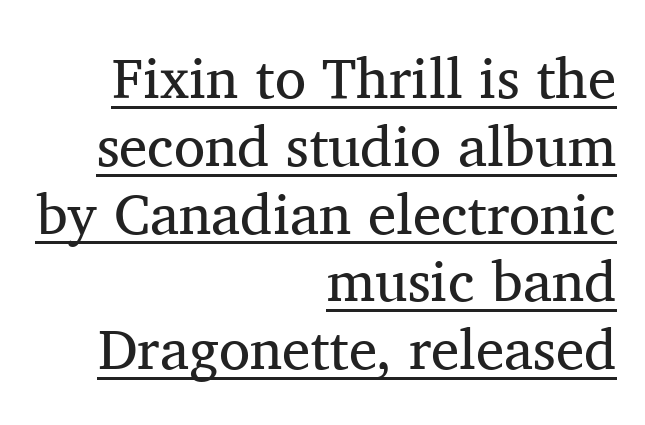
No extra tracking has been applied to these lines. The face looks like a standard text weight, possibly lighter. The letters advance in unequal steps, a hallmark of proportional type. This sample is right-justified, so line beginnings fall wherever the words allow. Quick note: not italic, upright.
